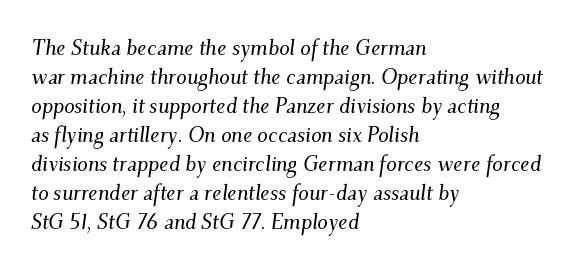
The image shows 21 px text type, italic (leaning right); set left-aligned, normal line spacing (1.38x), normal letter spacing, not underlined.
